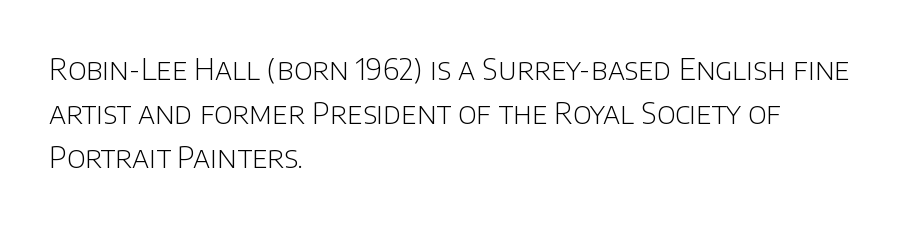
If you measured baseline to baseline, you'd find a middling distance. The font is comparable to plain body text, perhaps lighter. Looks like regular typesetting: each glyph gets only the width it needs. These lines are set flush left with a ragged right edge.
